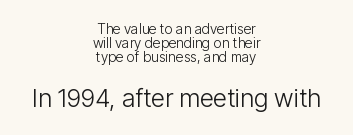
The letters in the lower block stand taller than those in the block above. The paragraph shown floats in the horizontal middle. Italic: no, the glyphs are upright roman. Just letters on the line, the space beneath them empty. A typesetter would call this zero additional tracking. Weight class: somewhere from thin through regular.
